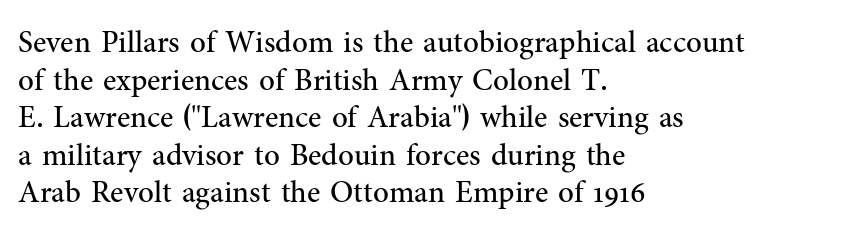
{"serif": "yes", "italic": "no", "bold": "no", "weight": "regular", "width": "normal", "stroke_contrast": "medium", "x_height": "medium", "monospaced": "no", "underline": "no", "align": "left", "line_spacing_ratio": 1.21, "letter_spacing": "normal", "letter_spacing_em": 0.0, "glyph_px": 31}
